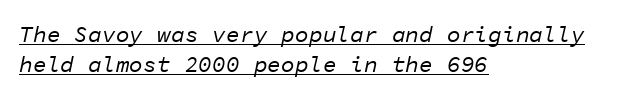
{"italic": "yes", "lean": "right", "slant_degrees": 11, "bold": "no", "underline": "yes", "align": "left", "line_spacing": "normal", "line_spacing_ratio": 1.3, "letter_spacing": "normal", "letter_spacing_em": 0.0, "glyph_px": 23}
